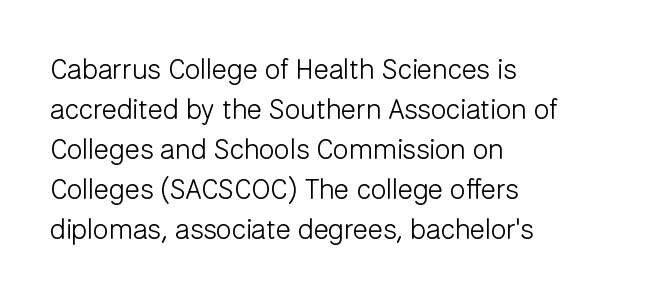
Underlining? Definitely not there. Whoever set this chose a conventional vertical rhythm. Think standard paragraph weight, or any step lighter than that. The type is set solid horizontally, with unmodified tracking. Each letter keeps its own natural width here, so spacing adapts to shape.
